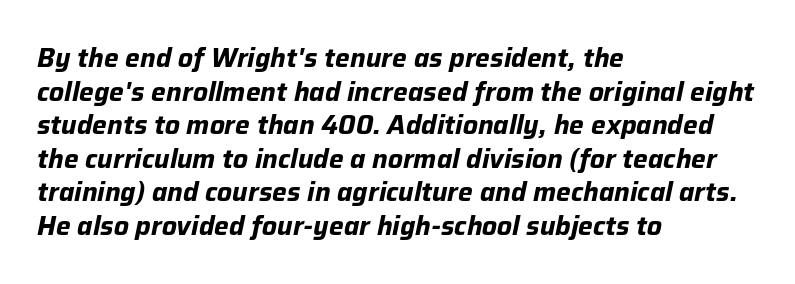
{"italic": "yes", "lean": "right", "slant_degrees": 12, "bold": "yes", "underline": "no", "align": "left", "line_spacing": "normal", "line_spacing_ratio": 1.29, "letter_spacing": "normal", "letter_spacing_em": 0.0, "glyph_px": 26}
